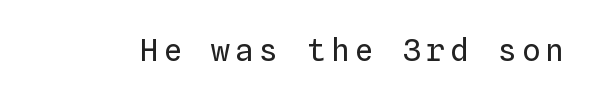
{"italic": "no", "bold": "no", "weight": "regular", "width": "normal", "stroke_contrast": "low", "x_height": "medium", "monospaced": "yes", "underline": "no", "glyph_px": 31}
